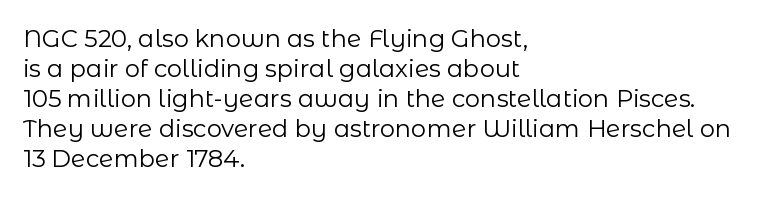
{"italic": "no", "bold": "no", "underline": "no", "align": "left", "line_spacing": "normal", "line_spacing_ratio": 1.25, "letter_spacing": "normal", "letter_spacing_em": 0.0, "glyph_px": 24}
